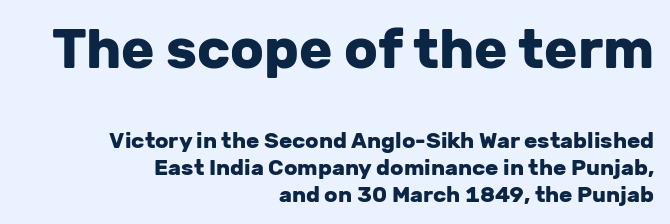
The image shows 55 px heavy sans-serif type, upright; set right-aligned, line spacing 1.22x, normal letter spacing, not underlined; the first (top) block is 2.5x larger; low stroke contrast and a medium x-height.
